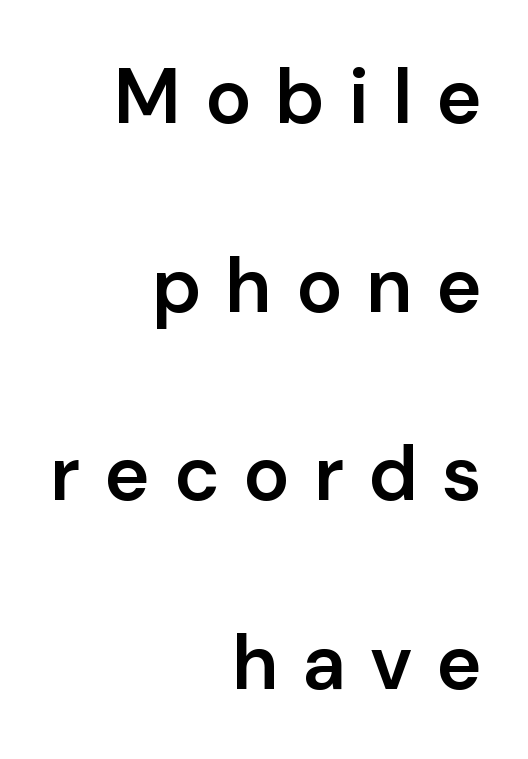
Loose tracking; the words dissolve into strings of separated letters. This sample has the flowing, uneven cadence of proportional lettering. The characters look somewhat weighty, a semibold short of true bold. The passage shown stacks its lines with a broad gap.
